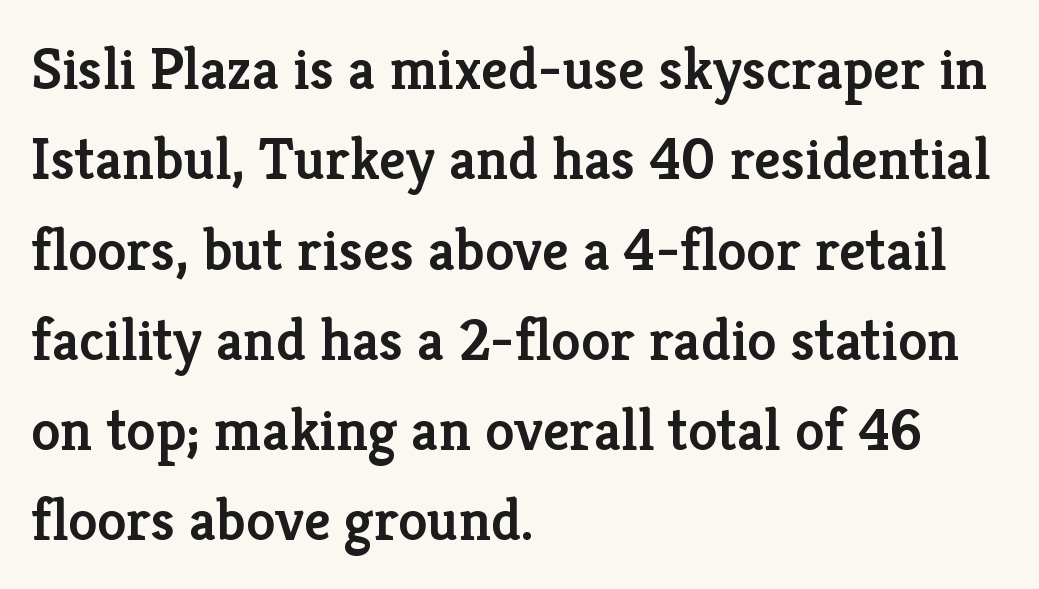
Q: Is the text bold? A: Semi-bold.
Q: Is the text italic (slanted)? A: No, it is upright.
Q: Is the typeface a serif or a sans-serif typeface? A: Serif.
Q: Is the text underlined? A: No.
Q: How is the paragraph aligned? A: Left-aligned.
Q: Is the spacing between letters normal or unusually wide? A: Normal.
Q: Is the spacing between lines tight, normal or loose? A: Normal.
Q: Width (condensed, normal, or wide)? A: Normal.
Q: Stroke contrast? A: Low.
Q: x-height? A: Medium.
Q: Monospaced? A: No.
